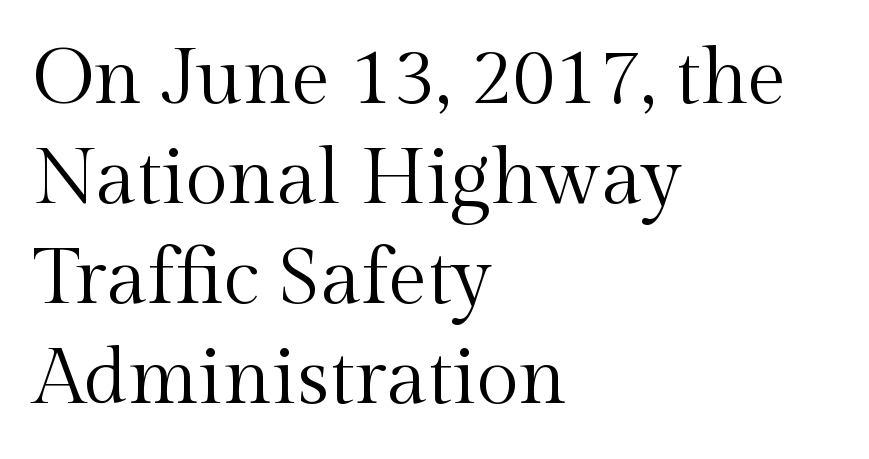
The image shows 78 px regular-weight serif type, upright; set left-aligned, normal line spacing (1.28x), normal letter spacing, not underlined; a medium x-height.
